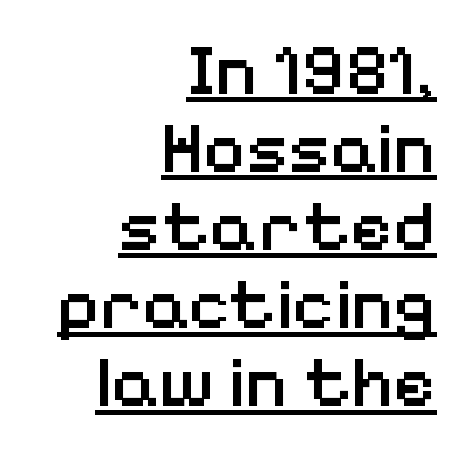
Q: Is the text bold? A: Semi-bold.
Q: Is the text italic (slanted)? A: No, it is upright.
Q: Is the typeface a serif or a sans-serif typeface? A: Sans-serif.
Q: Is the text underlined? A: Yes.
Q: How is the paragraph aligned? A: Right-aligned.
Q: Is the spacing between letters normal or unusually wide? A: Normal.
Q: Is the spacing between lines tight, normal or loose? A: Tight.
Q: Width (condensed, normal, or wide)? A: Normal.
Q: Stroke contrast? A: Low.
Q: x-height? A: Medium.
Q: Monospaced? A: No.
